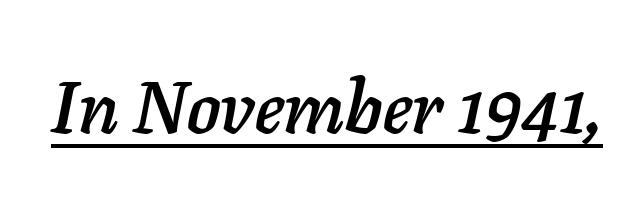
The image shows 74 px text type, italic (leaning right); set normal letter spacing, underlined; low stroke contrast and a medium x-height.
